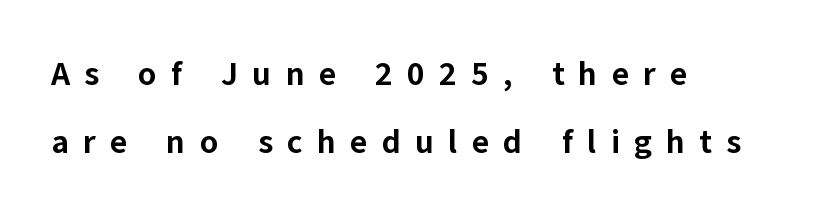
Q: Is the text bold? A: Yes.
Q: Is the text italic (slanted)? A: No, it is upright.
Q: Is the typeface a serif or a sans-serif typeface? A: Sans-serif.
Q: Is the text underlined? A: No.
Q: How is the paragraph aligned? A: Left-aligned.
Q: Is the spacing between letters normal or unusually wide? A: Unusually wide.
Q: Is the spacing between lines tight, normal or loose? A: Loose.
Q: Width (condensed, normal, or wide)? A: Normal.
Q: Stroke contrast? A: Low.
Q: x-height? A: Medium.
Q: Monospaced? A: No.
